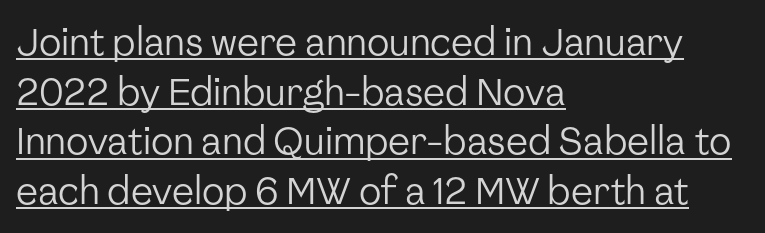
No italicization has been applied; the sample stays upright. What kind of face is this? One without serifs — a sans. Caption: lettering with a line underneath. One glance says typical: line gaps are just what's usual.
